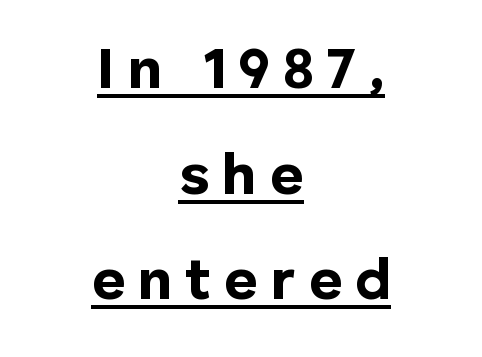
The image shows 58 px bold sans-serif type, upright; set centered, line spacing 1.82x, unusually wide letter spacing (+0.22 em), underlined; low stroke contrast and a medium x-height.
